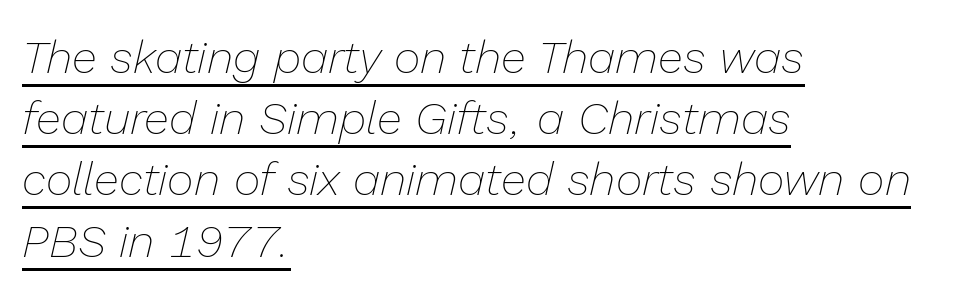
Slant detected: the letters are inclined. These lines are rendered in a variable-pitch font. Is the type heavy? It reads as light-to-regular instead. The tracking reads as untouched default to a designer's eye. Underlined type.
